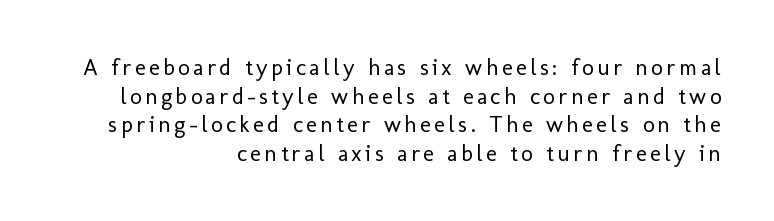
{"italic": "no", "bold": "no", "underline": "no", "align": "right", "line_spacing": "normal", "line_spacing_ratio": 1.25, "glyph_px": 23}
